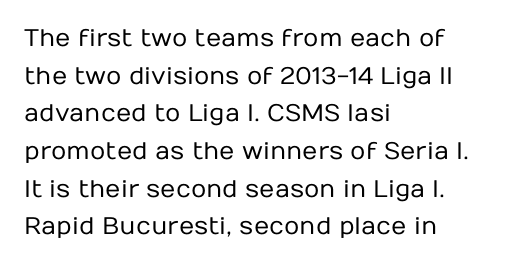
The setting favours the left margin, as ordinary paragraphs usually do. The face looks like a standard text weight, possibly lighter. Each row of text sits above clean, open space. Posture: straight, roman, zero tilt.
